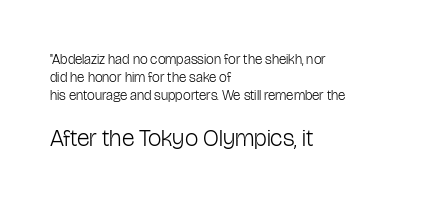
Is the type heavy? It reads as light-to-regular instead. The designer left line spacing at the default. All the whitespace from short lines collects on the right. Unmarked baselines from the first word to the last. In terms of letterspacing, this is plain default setting.
